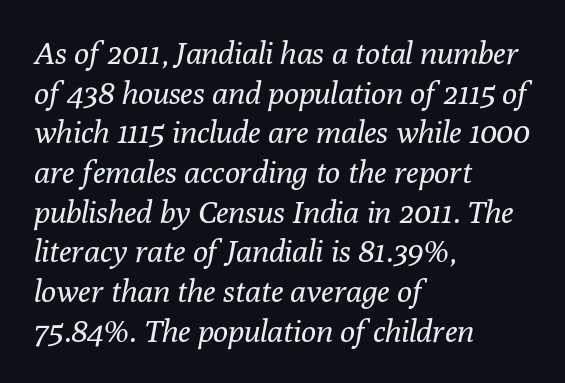
Q: Is the text bold? A: No.
Q: Is the text italic (slanted)? A: Yes, it leans right by about 10 degrees.
Q: Is the typeface a serif or a sans-serif typeface? A: Serif.
Q: Is the text underlined? A: No.
Q: How is the paragraph aligned? A: Left-aligned.
Q: Is the spacing between letters normal or unusually wide? A: Normal.
Q: Is the spacing between lines tight, normal or loose? A: Normal.
Q: Width (condensed, normal, or wide)? A: Normal.
Q: Stroke contrast? A: Low.
Q: x-height? A: Medium.
Q: Monospaced? A: No.
